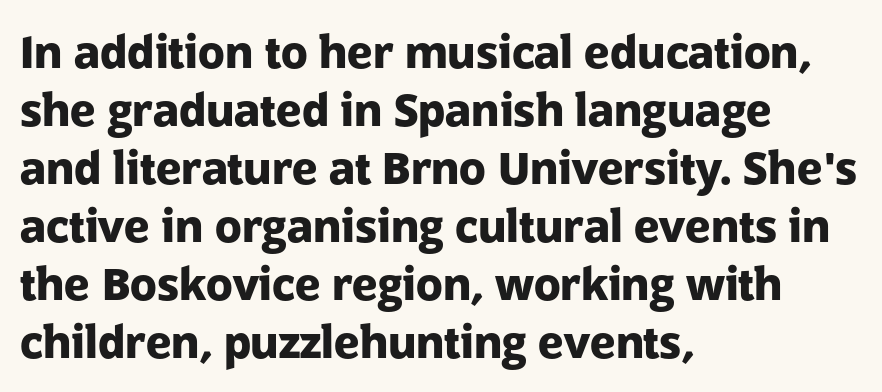
The horizontal fit of the characters is conventional and even. Check the space under the baseline: it is left empty. The rendering uses natural spacing where letterforms have individual widths. This block has exactly the height ordinary leading produces. Casual observation: everything's shoved over to the left. The type family on display is of the sans-serif kind.
